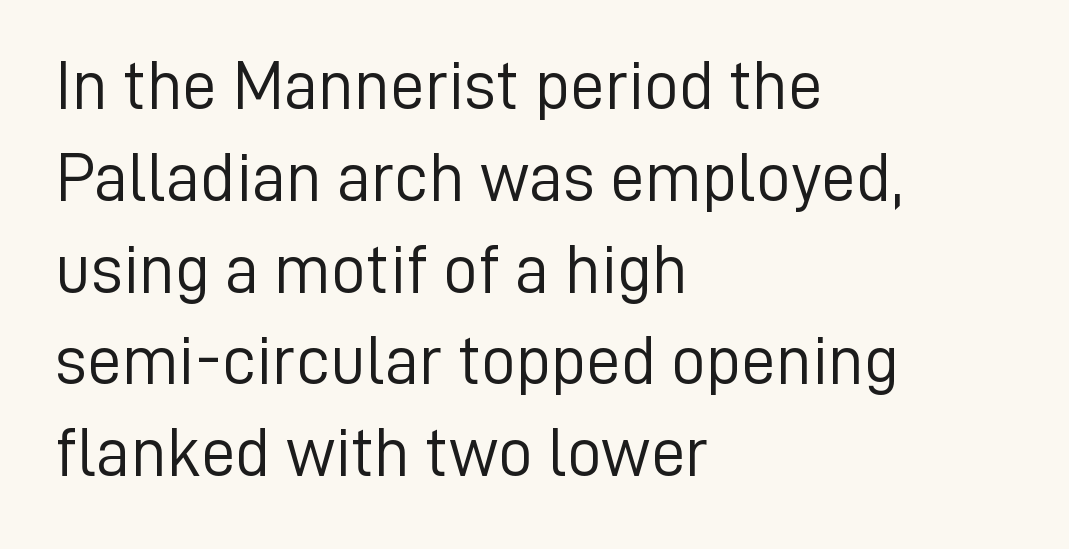
{"serif": "no", "italic": "no", "bold": "no", "weight": "light", "width": "normal", "stroke_contrast": "low", "x_height": "medium", "monospaced": "no", "underline": "no", "align": "left", "line_spacing": "normal", "line_spacing_ratio": 1.33, "letter_spacing": "normal", "letter_spacing_em": 0.0, "glyph_px": 69}
